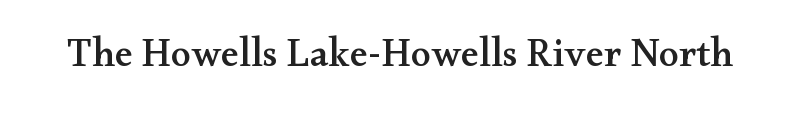
Quick note: not italic, upright. Look at the tracking — it's just the regular setting, nothing added. This sample has the flowing, uneven cadence of proportional lettering. Serifs: yes, visible at the terminals of the letterforms. Underline: absent.
